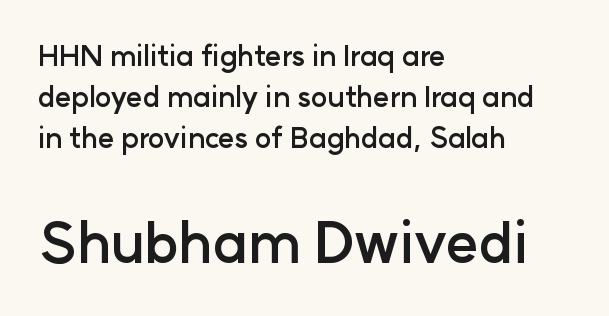
{"serif": "no", "italic": "no", "bold": "yes", "weight": "semibold", "width": "normal", "stroke_contrast": "low", "x_height": "medium", "monospaced": "no", "underline": "no", "align": "left", "line_spacing": "normal", "line_spacing_ratio": 1.47, "letter_spacing": "normal", "letter_spacing_em": 0.0, "larger_block": "second", "size_ratio": 2.0, "glyph_px": 56}
